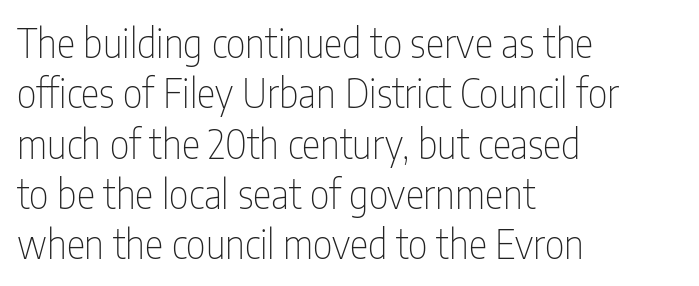
The image shows 39 px thin, condensed sans-serif type, upright; set left-aligned, normal line spacing (1.29x), normal letter spacing, not underlined; low stroke contrast and a medium x-height.
